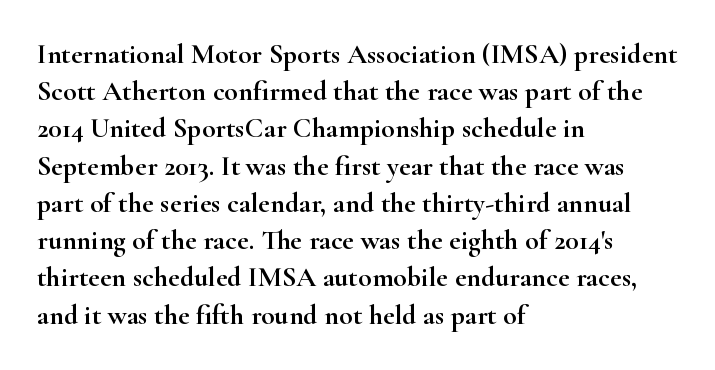
{"serif": "yes", "italic": "no", "width": "wide", "stroke_contrast": "high", "x_height": "small", "monospaced": "no", "underline": "no", "align": "left", "line_spacing": "normal", "line_spacing_ratio": 1.33, "letter_spacing": "normal", "letter_spacing_em": 0.0, "glyph_px": 28}
